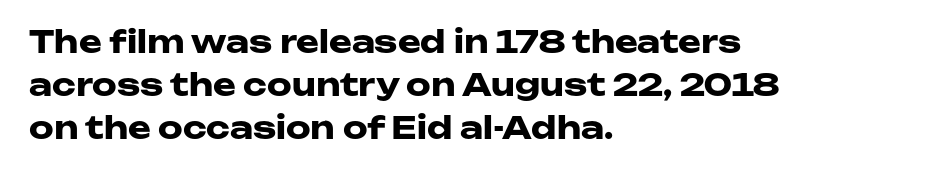
The image shows 31 px heavy, wide sans-serif type, upright; set left-aligned, normal line spacing (1.38x), normal letter spacing, not underlined; low stroke contrast and a medium x-height.
